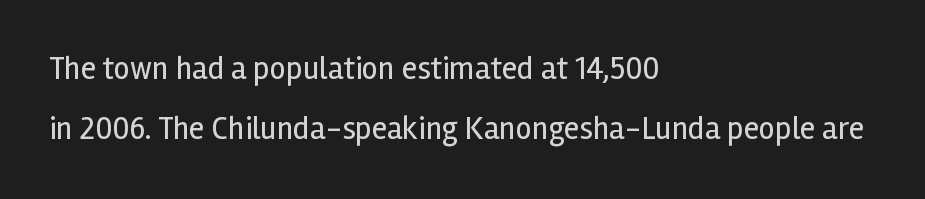
Q: Is the text bold? A: No.
Q: Is the text italic (slanted)? A: No, it is upright.
Q: Is the typeface a serif or a sans-serif typeface? A: Sans-serif.
Q: Is the text underlined? A: No.
Q: How is the paragraph aligned? A: Left-aligned.
Q: Is the spacing between letters normal or unusually wide? A: Normal.
Q: Width (condensed, normal, or wide)? A: Normal.
Q: x-height? A: Medium.
Q: Monospaced? A: No.
